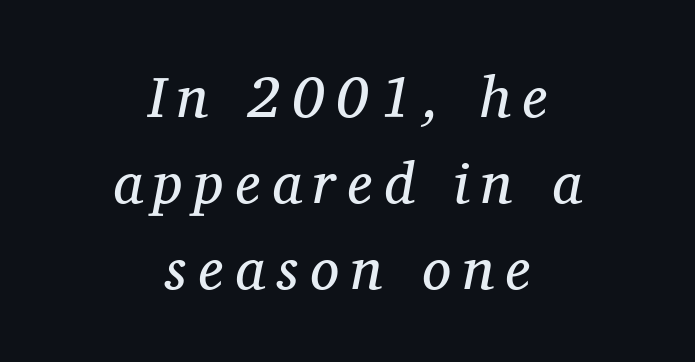
{"serif": "yes", "italic": "yes", "lean": "right", "slant_degrees": 11, "bold": "no", "weight": "regular", "width": "normal", "stroke_contrast": "medium", "x_height": "medium", "monospaced": "no", "underline": "no", "align": "center", "line_spacing": "normal", "line_spacing_ratio": 1.48, "letter_spacing": "wide", "letter_spacing_em": 0.2, "glyph_px": 58}
